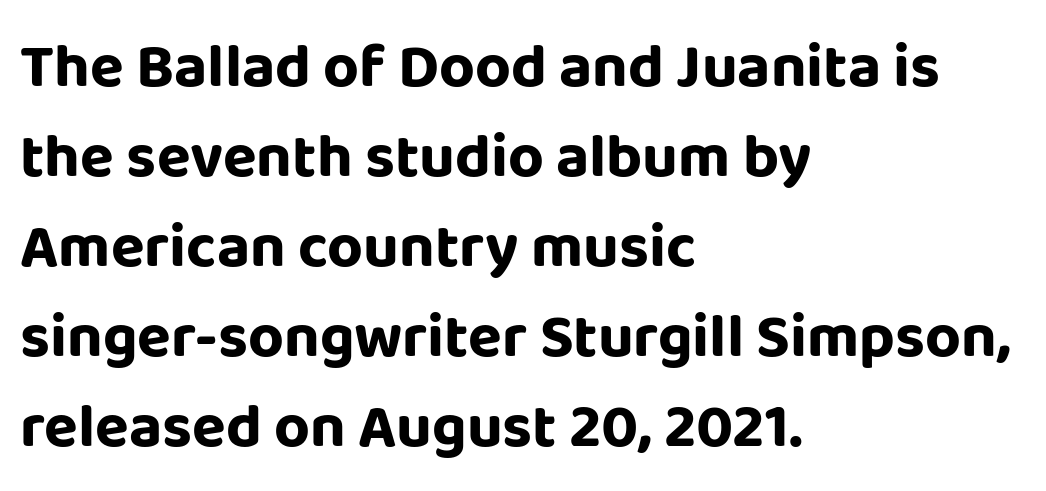
The image shows 62 px bold sans-serif type, upright; set left-aligned, normal line spacing (1.45x), normal letter spacing, not underlined; low stroke contrast and a large x-height.
